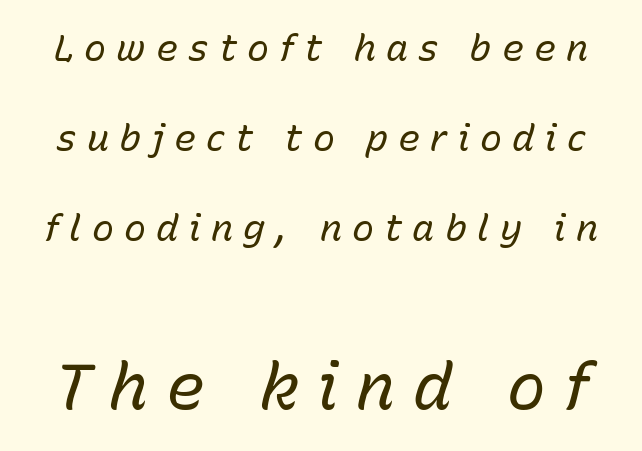
Q: Is the text bold? A: No.
Q: Is the text italic (slanted)? A: Yes, it leans right by about 15 degrees.
Q: Is the text underlined? A: No.
Q: Is the spacing between letters normal or unusually wide? A: Unusually wide.
Q: Is the spacing between lines tight, normal or loose? A: Loose.
Q: Which block of text is set in a larger size, the first (top) or the second (bottom)? A: The second (bottom) one.
Q: Width (condensed, normal, or wide)? A: Normal.
Q: Stroke contrast? A: Low.
Q: x-height? A: Medium.
Q: Monospaced? A: No.
